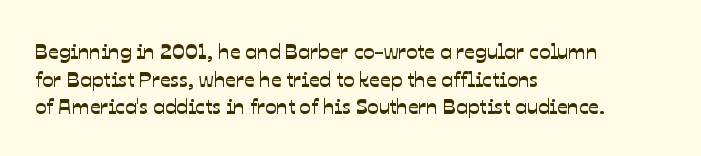
Any mark beneath the type? The region is blank. Does the copy run flush right? No — it runs flush left. Vertically, the passage feels balanced, rows spaced as you'd expect. Does extra space separate the letters? No, they use regular spacing.
